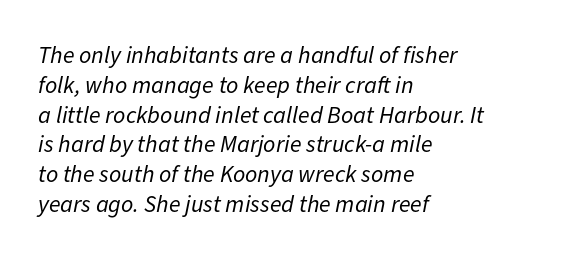
{"italic": "yes", "lean": "right", "slant_degrees": 11, "bold": "no", "underline": "no", "align": "left", "line_spacing_ratio": 1.24, "letter_spacing": "normal", "letter_spacing_em": 0.0, "glyph_px": 24}
